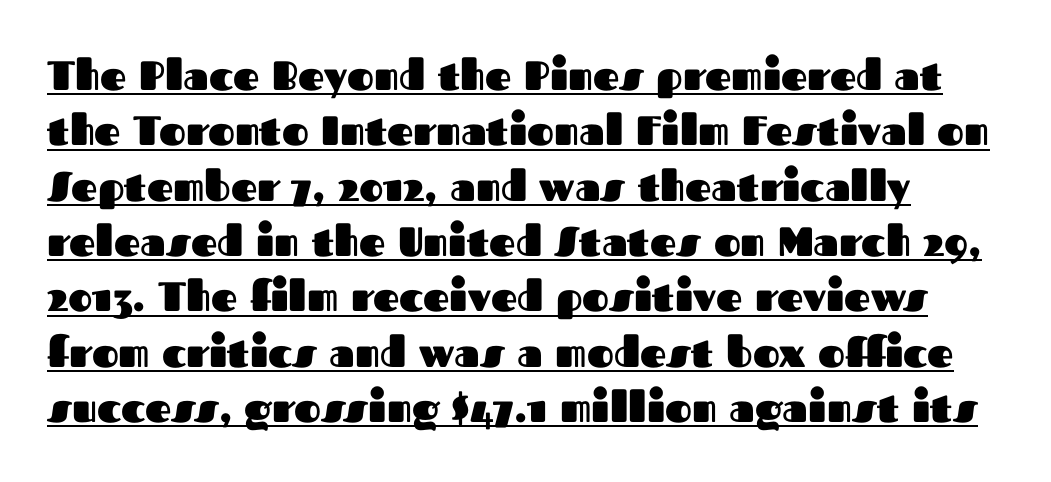
The image shows 41 px heavy sans-serif type, upright; set normal line spacing (1.35x), normal letter spacing, underlined; medium stroke contrast and a medium x-height.
